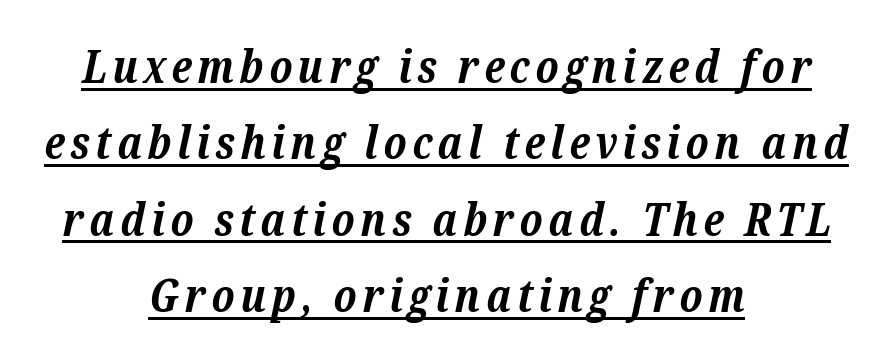
The lines in this sample share a center point and differ in where they start and stop. Leading: standard. The face used here has the dense, thick strokes of a bold. Quick note: underline on.
